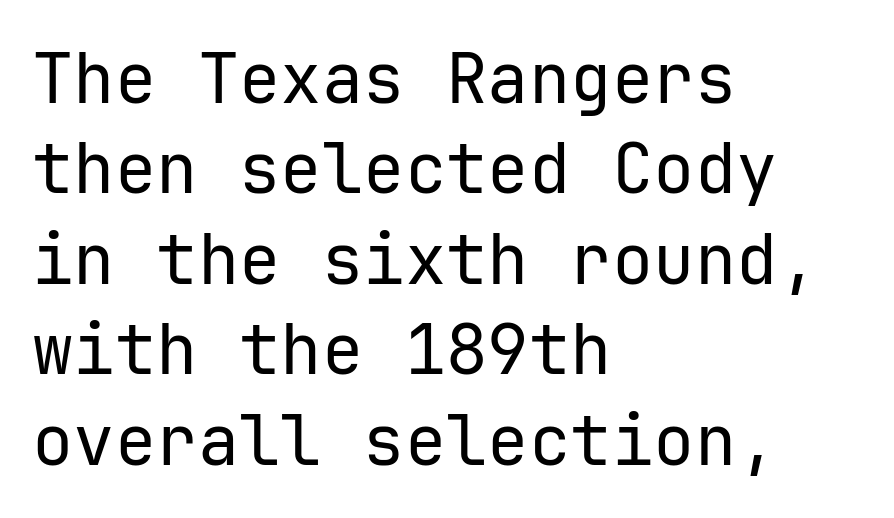
The image shows 69 px regular-weight sans-serif type, upright, monospaced; set left-aligned, normal line spacing (1.31x), normal letter spacing, not underlined; low stroke contrast and a medium x-height.
